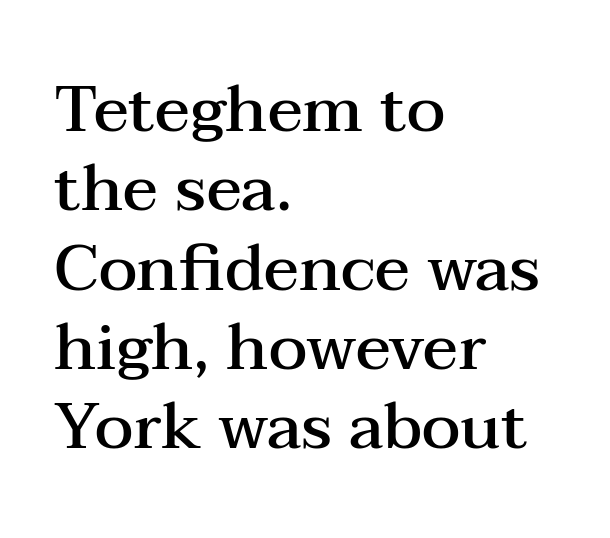
The image shows 65 px semibold, wide serif type, upright; set left-aligned, line spacing 1.22x, normal letter spacing, not underlined; medium stroke contrast and a medium x-height.
